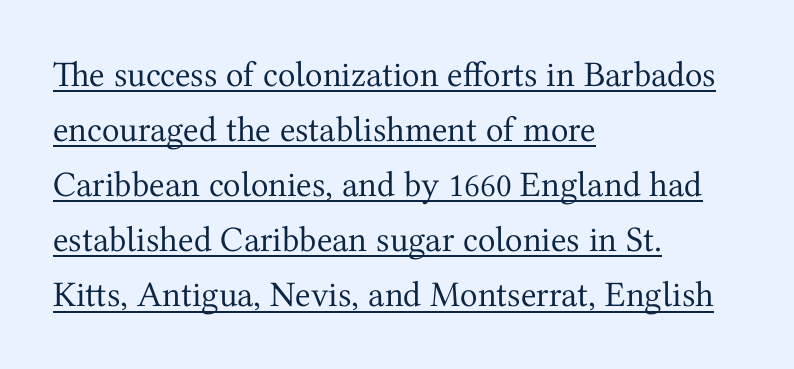
{"serif": "yes", "italic": "no", "bold": "no", "weight": "regular", "width": "normal", "stroke_contrast": "medium", "x_height": "medium", "monospaced": "no", "underline": "yes", "align": "left", "line_spacing": "normal", "line_spacing_ratio": 1.53, "letter_spacing": "normal", "letter_spacing_em": 0.0, "glyph_px": 36}
